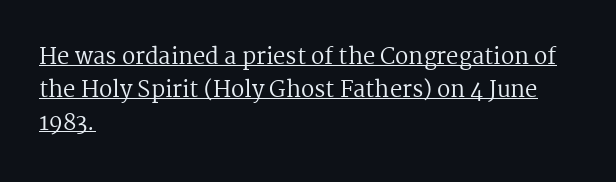
Q: Is the text bold? A: No.
Q: Is the text italic (slanted)? A: No, it is upright.
Q: Is the text underlined? A: Yes.
Q: How is the paragraph aligned? A: Left-aligned.
Q: Is the spacing between letters normal or unusually wide? A: Normal.
Q: Is the spacing between lines tight, normal or loose? A: Normal.
